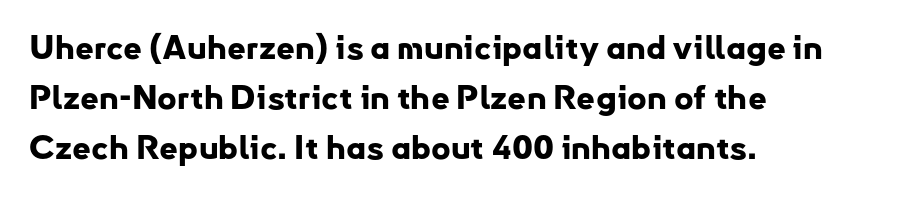
Q: Is the text bold? A: Yes.
Q: Is the text italic (slanted)? A: No, it is upright.
Q: Is the typeface a serif or a sans-serif typeface? A: Sans-serif.
Q: Is the text underlined? A: No.
Q: How is the paragraph aligned? A: Left-aligned.
Q: Is the spacing between letters normal or unusually wide? A: Normal.
Q: Is the spacing between lines tight, normal or loose? A: Normal.
Q: Width (condensed, normal, or wide)? A: Normal.
Q: Stroke contrast? A: Low.
Q: x-height? A: Small.
Q: Monospaced? A: No.
